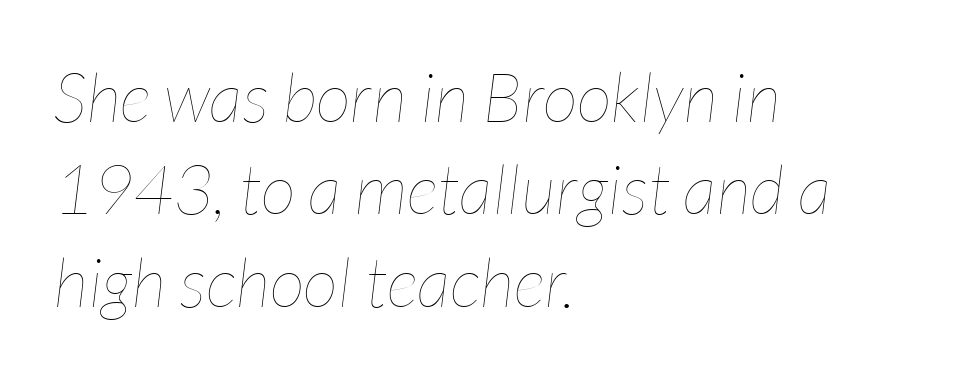
Q: Is the text bold? A: No.
Q: Is the text italic (slanted)? A: Yes, it leans right by about 7 degrees.
Q: Is the text underlined? A: No.
Q: How is the paragraph aligned? A: Left-aligned.
Q: Is the spacing between letters normal or unusually wide? A: Normal.
Q: Is the spacing between lines tight, normal or loose? A: Normal.
Q: Width (condensed, normal, or wide)? A: Condensed.
Q: Stroke contrast? A: Low.
Q: x-height? A: Medium.
Q: Monospaced? A: No.
